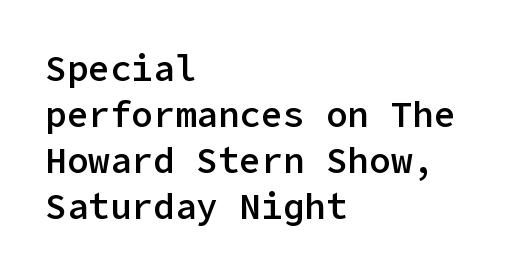
Q: Is the text bold? A: Semi-bold.
Q: Is the text italic (slanted)? A: No, it is upright.
Q: Is the typeface a serif or a sans-serif typeface? A: Sans-serif.
Q: Is the text underlined? A: No.
Q: How is the paragraph aligned? A: Left-aligned.
Q: Is the spacing between letters normal or unusually wide? A: Normal.
Q: Is the spacing between lines tight, normal or loose? A: Normal.
Q: Width (condensed, normal, or wide)? A: Normal.
Q: Stroke contrast? A: Low.
Q: x-height? A: Medium.
